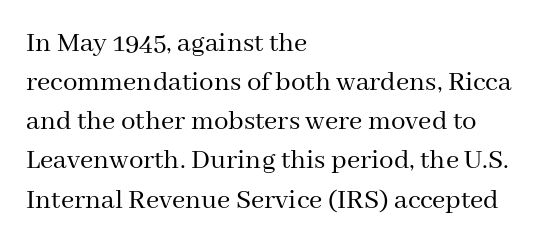
{"serif": "yes", "italic": "no", "bold": "no", "weight": "regular", "width": "normal", "stroke_contrast": "medium", "x_height": "medium", "monospaced": "no", "underline": "no", "align": "left", "line_spacing": "normal", "line_spacing_ratio": 1.35, "letter_spacing": "normal", "letter_spacing_em": 0.0, "glyph_px": 29}
